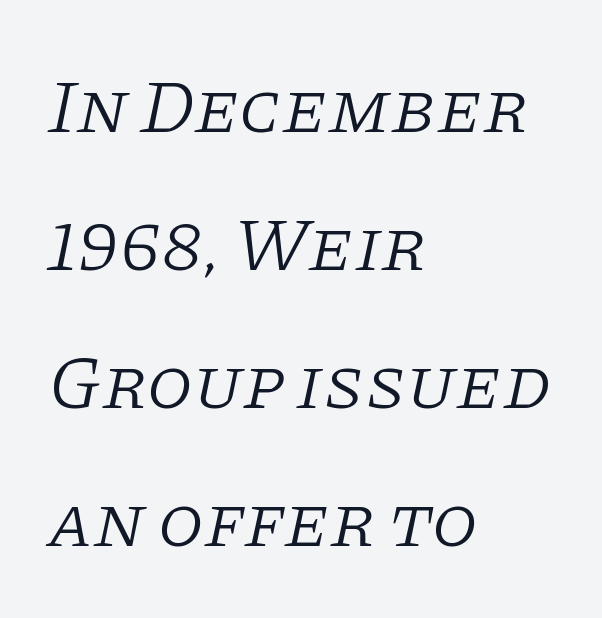
{"serif": "yes", "italic": "yes", "lean": "right", "slant_degrees": 11, "bold": "no", "weight": "light", "width": "normal", "stroke_contrast": "low", "x_height": "large", "monospaced": "no", "underline": "no", "align": "left", "line_spacing_ratio": 1.84, "letter_spacing": "normal", "letter_spacing_em": 0.0, "glyph_px": 75}
